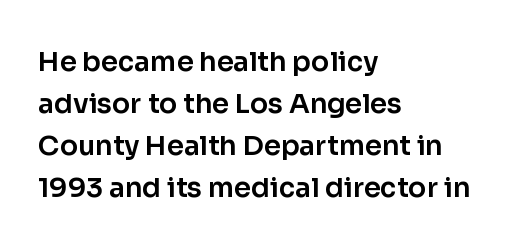
Q: Is the text italic (slanted)? A: No, it is upright.
Q: Is the text underlined? A: No.
Q: How is the paragraph aligned? A: Left-aligned.
Q: Is the spacing between letters normal or unusually wide? A: Normal.
Q: Is the spacing between lines tight, normal or loose? A: Normal.
